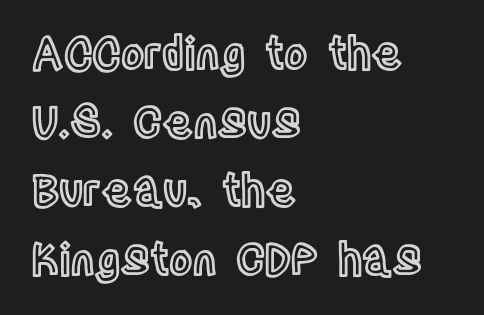
{"italic": "no", "width": "condensed", "x_height": "large", "monospaced": "no", "underline": "no", "align": "left", "line_spacing": "normal", "line_spacing_ratio": 1.56, "letter_spacing": "normal", "letter_spacing_em": 0.0, "glyph_px": 44}
